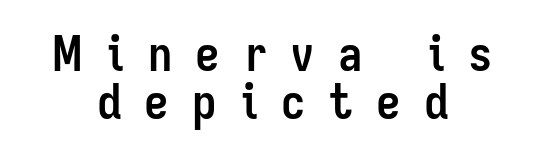
Q: Is the text bold? A: Yes.
Q: Is the text italic (slanted)? A: No, it is upright.
Q: Is the typeface a serif or a sans-serif typeface? A: Sans-serif.
Q: Is the text underlined? A: No.
Q: How is the paragraph aligned? A: Centered.
Q: Is the spacing between letters normal or unusually wide? A: Unusually wide.
Q: Is the spacing between lines tight, normal or loose? A: Tight.
Q: Width (condensed, normal, or wide)? A: Condensed.
Q: Stroke contrast? A: Low.
Q: x-height? A: Medium.
Q: Monospaced? A: No.
